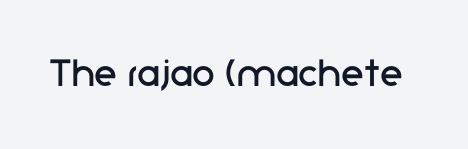
The image shows 46 px regular-weight sans-serif type, upright; set normal letter spacing, not underlined; low stroke contrast and a medium x-height.
